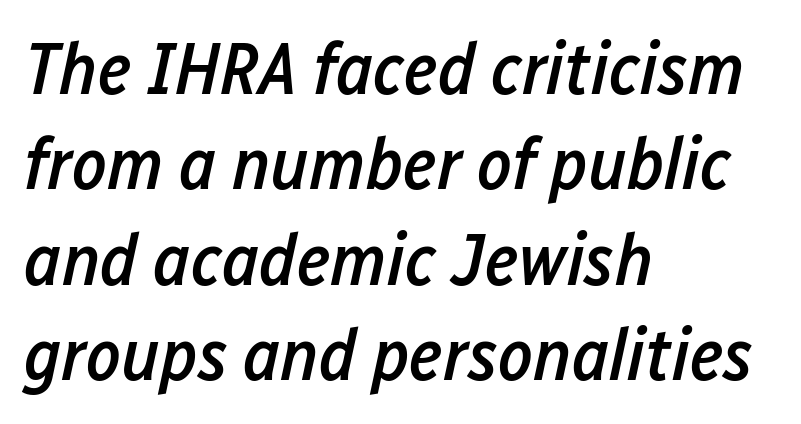
The image shows 74 px semibold, condensed type, italic (leaning right); set left-aligned, normal line spacing (1.29x), normal letter spacing, not underlined; low stroke contrast and a medium x-height.
